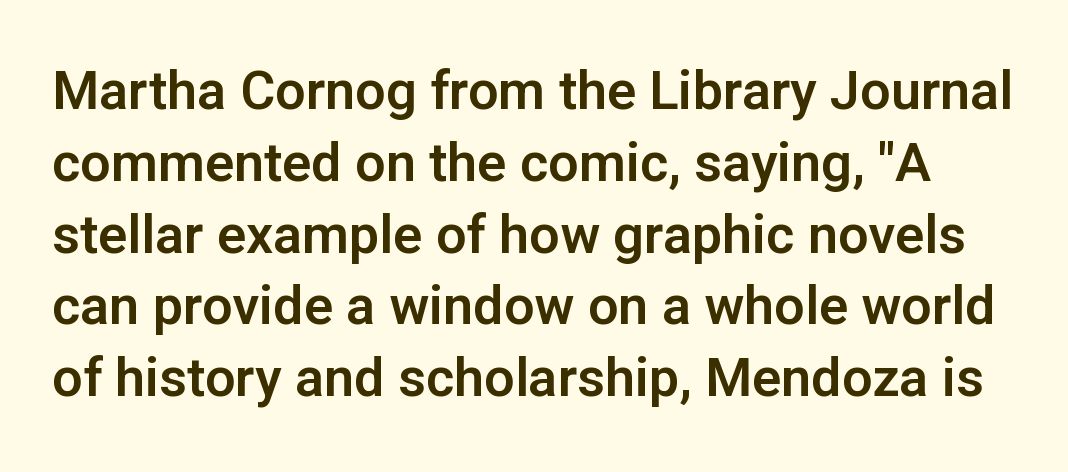
The image shows 54 px sans-serif type, upright; set normal line spacing (1.33x), normal letter spacing, not underlined; low stroke contrast and a medium x-height.
